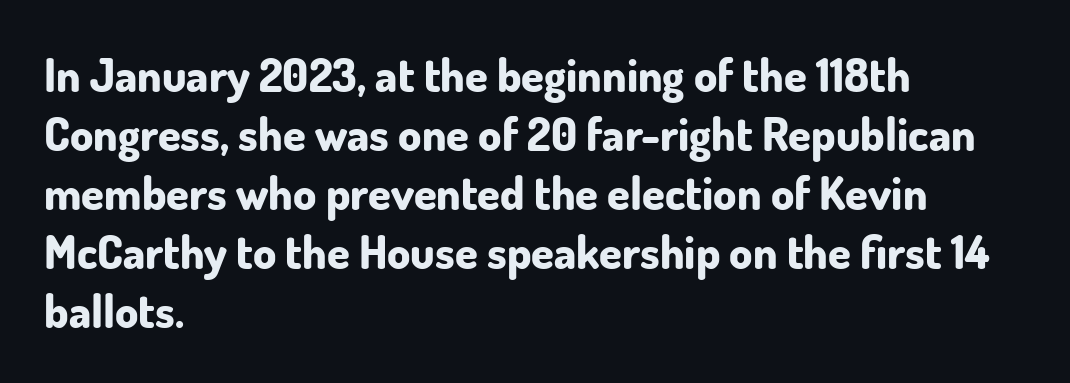
Q: Is the text bold? A: Yes.
Q: Is the text italic (slanted)? A: No, it is upright.
Q: Is the typeface a serif or a sans-serif typeface? A: Sans-serif.
Q: Is the text underlined? A: No.
Q: How is the paragraph aligned? A: Left-aligned.
Q: Is the spacing between letters normal or unusually wide? A: Normal.
Q: Is the spacing between lines tight, normal or loose? A: Normal.
Q: Width (condensed, normal, or wide)? A: Normal.
Q: Stroke contrast? A: Low.
Q: x-height? A: Small.
Q: Monospaced? A: No.
